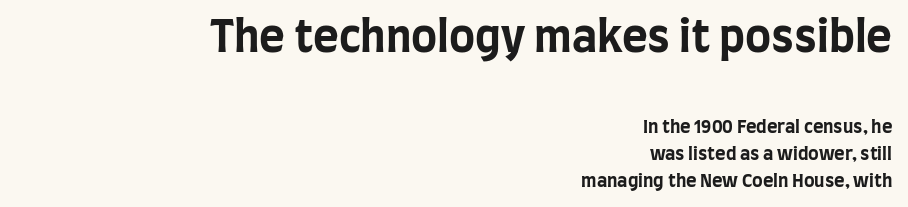
{"serif": "no", "italic": "no", "bold": "yes", "weight": "bold", "width": "condensed", "stroke_contrast": "low", "x_height": "large", "monospaced": "no", "underline": "no", "align": "right", "line_spacing": "normal", "line_spacing_ratio": 1.51, "letter_spacing": "normal", "letter_spacing_em": 0.0, "larger_block": "first", "size_ratio": 2.44, "glyph_px": 44}
